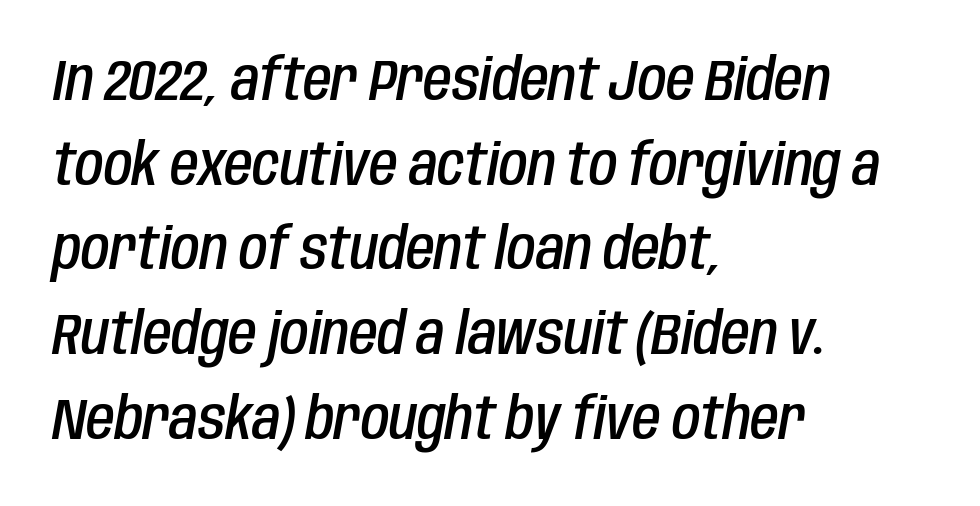
{"italic": "yes", "lean": "right", "slant_degrees": 10, "bold": "semi", "weight": "semibold", "width": "condensed", "stroke_contrast": "low", "x_height": "large", "monospaced": "no", "underline": "no", "align": "left", "line_spacing": "normal", "line_spacing_ratio": 1.46, "letter_spacing": "normal", "letter_spacing_em": 0.0, "glyph_px": 58}
